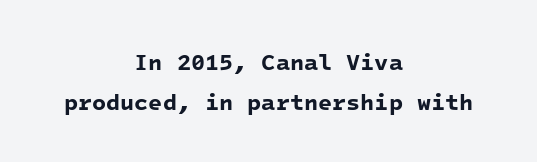
{"bold": "yes", "underline": "no", "align": "center", "line_spacing_ratio": 1.76, "letter_spacing": "normal", "letter_spacing_em": 0.0, "glyph_px": 23}
